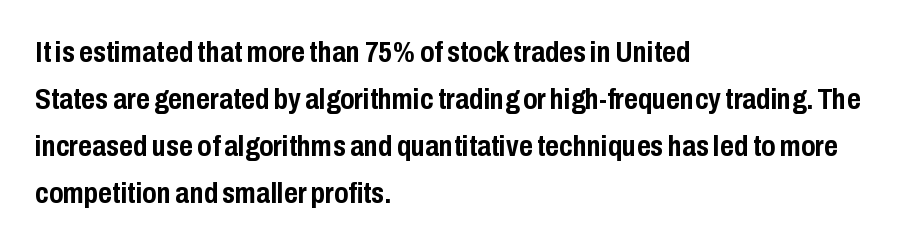
Q: Is the text bold? A: Yes.
Q: Is the text italic (slanted)? A: No, it is upright.
Q: Is the typeface a serif or a sans-serif typeface? A: Sans-serif.
Q: Is the text underlined? A: No.
Q: How is the paragraph aligned? A: Left-aligned.
Q: Is the spacing between letters normal or unusually wide? A: Normal.
Q: Is the spacing between lines tight, normal or loose? A: Normal.
Q: Width (condensed, normal, or wide)? A: Condensed.
Q: Stroke contrast? A: Low.
Q: x-height? A: Medium.
Q: Monospaced? A: No.
